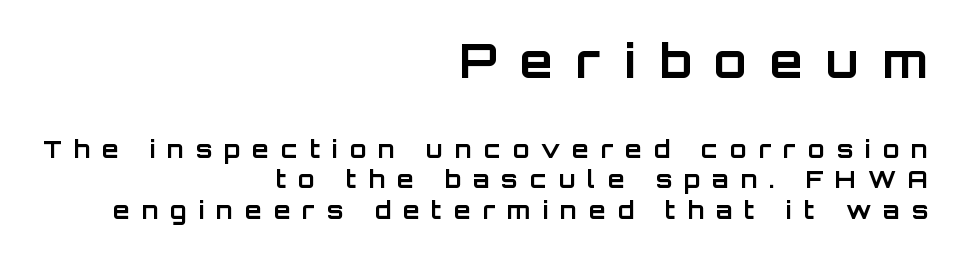
Successive baselines arrive at the customary interval. Here the designer chose a conventional face with non-uniform glyph widths. The designer gave the opening block more size than the closing block. Typeset ragged left — the right edge is the straight one.
